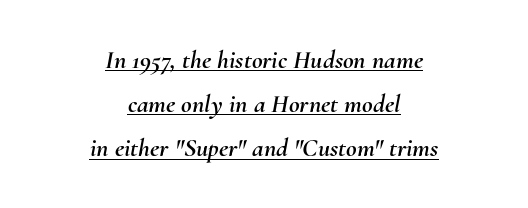
The image shows 26 px text type, italic (leaning right); set centered, normal line spacing (1.7x), normal letter spacing, underlined.
